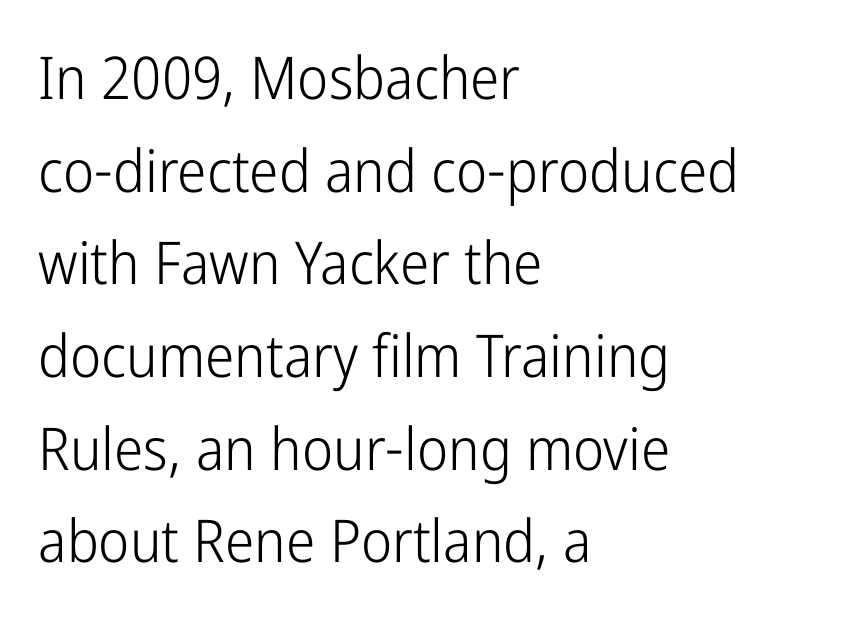
Q: Is the text bold? A: No.
Q: Is the text italic (slanted)? A: No, it is upright.
Q: Is the typeface a serif or a sans-serif typeface? A: Sans-serif.
Q: Is the text underlined? A: No.
Q: How is the paragraph aligned? A: Left-aligned.
Q: Is the spacing between letters normal or unusually wide? A: Normal.
Q: Is the spacing between lines tight, normal or loose? A: Normal.
Q: Width (condensed, normal, or wide)? A: Condensed.
Q: Stroke contrast? A: Low.
Q: x-height? A: Medium.
Q: Monospaced? A: No.
